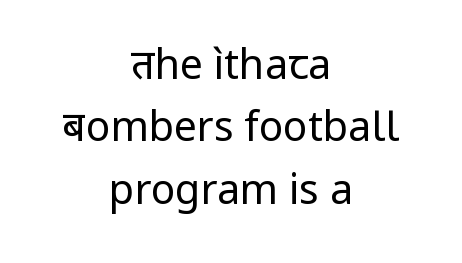
Q: Is the text bold? A: No.
Q: Is the text italic (slanted)? A: No, it is upright.
Q: Is the typeface a serif or a sans-serif typeface? A: Sans-serif.
Q: Is the text underlined? A: No.
Q: How is the paragraph aligned? A: Centered.
Q: Is the spacing between letters normal or unusually wide? A: Normal.
Q: Is the spacing between lines tight, normal or loose? A: Normal.
Q: Width (condensed, normal, or wide)? A: Normal.
Q: Stroke contrast? A: Low.
Q: x-height? A: Medium.
Q: Monospaced? A: No.
